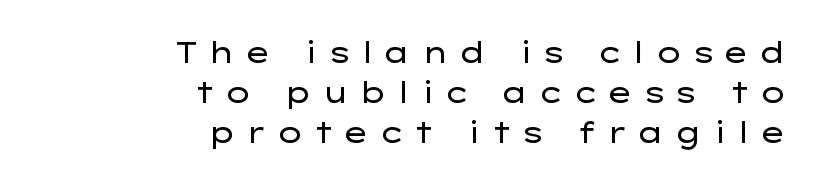
Q: Is the text bold? A: No.
Q: Is the text italic (slanted)? A: No, it is upright.
Q: Is the typeface a serif or a sans-serif typeface? A: Sans-serif.
Q: Is the text underlined? A: No.
Q: How is the paragraph aligned? A: Right-aligned.
Q: Is the spacing between letters normal or unusually wide? A: Unusually wide.
Q: Is the spacing between lines tight, normal or loose? A: Normal.
Q: Width (condensed, normal, or wide)? A: Wide.
Q: Stroke contrast? A: Low.
Q: x-height? A: Medium.
Q: Monospaced? A: No.
